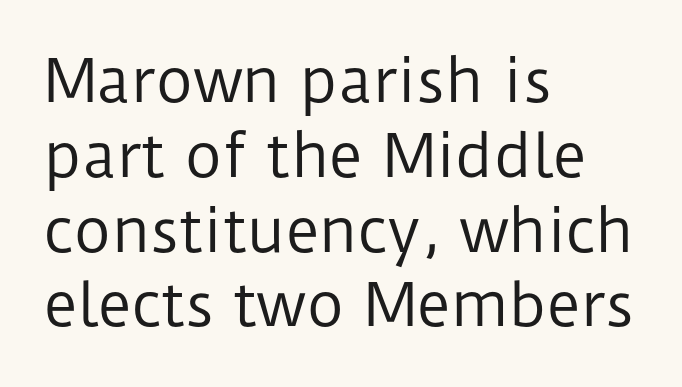
Q: Is the text bold? A: No.
Q: Is the text italic (slanted)? A: No, it is upright.
Q: Is the typeface a serif or a sans-serif typeface? A: Sans-serif.
Q: Is the text underlined? A: No.
Q: How is the paragraph aligned? A: Left-aligned.
Q: Is the spacing between letters normal or unusually wide? A: Normal.
Q: Is the spacing between lines tight, normal or loose? A: Normal.
Q: Width (condensed, normal, or wide)? A: Normal.
Q: Stroke contrast? A: Low.
Q: x-height? A: Medium.
Q: Monospaced? A: No.
